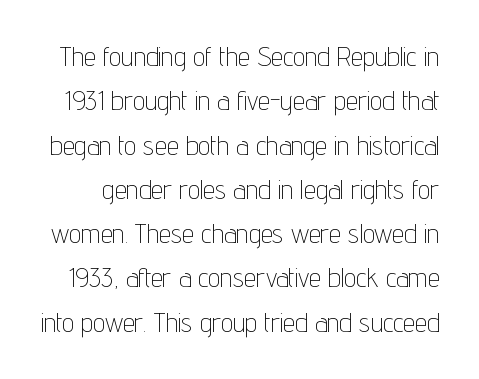
Q: Is the text bold? A: No.
Q: Is the text italic (slanted)? A: No, it is upright.
Q: Is the text underlined? A: No.
Q: Is the spacing between letters normal or unusually wide? A: Normal.
Q: Is the spacing between lines tight, normal or loose? A: Normal.
